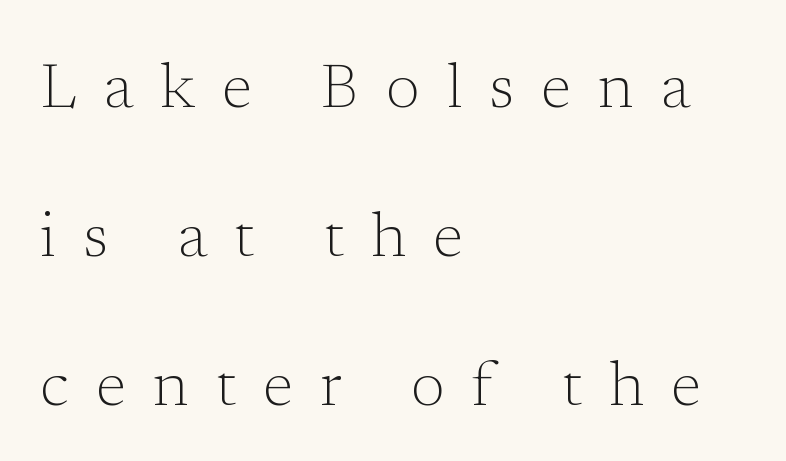
The image shows 62 px light serif type, upright; set left-aligned, loose line spacing (2.4x), unusually wide letter spacing (+0.44 em), not underlined; low stroke contrast and a medium x-height.
